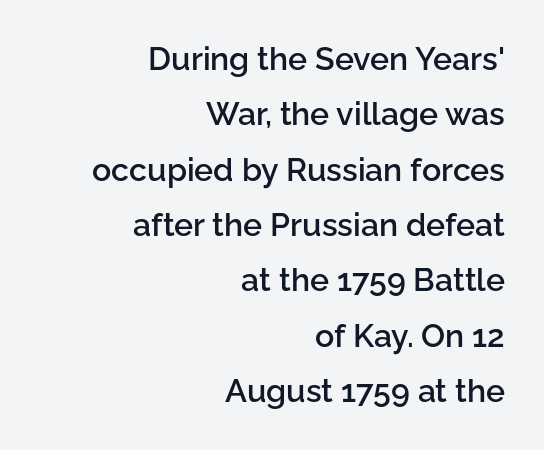
{"serif": "no", "italic": "no", "bold": "semi", "weight": "semibold", "width": "normal", "stroke_contrast": "low", "x_height": "medium", "monospaced": "no", "underline": "no", "align": "right", "line_spacing_ratio": 1.73, "letter_spacing": "normal", "letter_spacing_em": 0.0, "glyph_px": 32}
